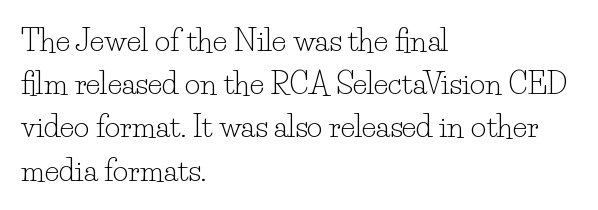
Q: Is the text bold? A: No.
Q: Is the text italic (slanted)? A: No, it is upright.
Q: Is the typeface a serif or a sans-serif typeface? A: Serif.
Q: Is the text underlined? A: No.
Q: How is the paragraph aligned? A: Left-aligned.
Q: Is the spacing between letters normal or unusually wide? A: Normal.
Q: Is the spacing between lines tight, normal or loose? A: Normal.
Q: Width (condensed, normal, or wide)? A: Normal.
Q: Stroke contrast? A: Low.
Q: x-height? A: Small.
Q: Monospaced? A: No.
